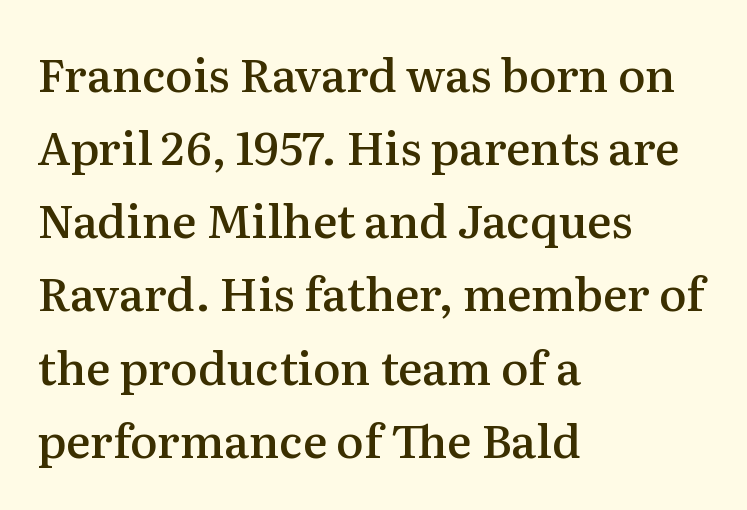
The face used here is proportionally spaced, like ordinary book or web type. Tracking here is standard; glyphs follow each other at the usual distance. Moderately thickened strokes mark this as semibold type. The text was rendered using a seriffed face with decorative stroke endings.
